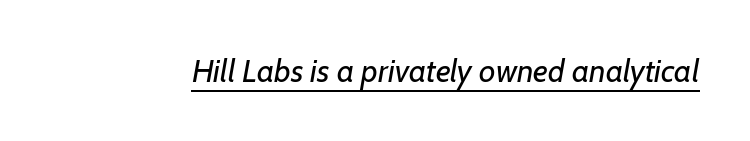
The sample's only ornament is a line tracing under the words. Ink coverage per letter is moderate at most. Here the glyphs are tracked normally, forming tight word shapes. This sample has the flowing, uneven cadence of proportional lettering. A typesetter would label this face a sans.
